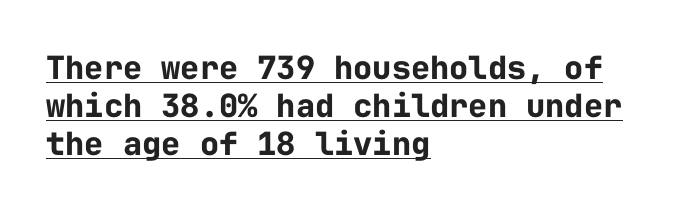
{"serif": "no", "italic": "no", "bold": "yes", "weight": "bold", "width": "normal", "stroke_contrast": "low", "x_height": "medium", "monospaced": "yes", "underline": "yes", "align": "left", "line_spacing_ratio": 1.18, "letter_spacing": "normal", "letter_spacing_em": 0.0, "glyph_px": 32}
